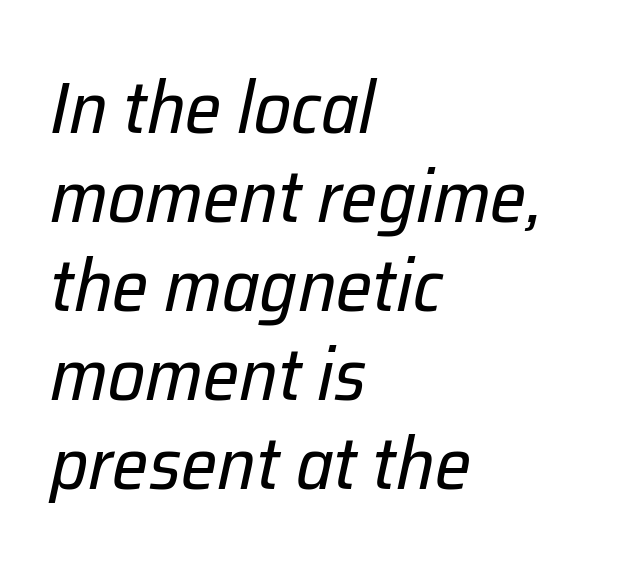
Q: Is the text bold? A: No.
Q: Is the text italic (slanted)? A: Yes, it leans right by about 12 degrees.
Q: Is the text underlined? A: No.
Q: How is the paragraph aligned? A: Left-aligned.
Q: Is the spacing between letters normal or unusually wide? A: Normal.
Q: Width (condensed, normal, or wide)? A: Normal.
Q: Stroke contrast? A: Low.
Q: x-height? A: Medium.
Q: Monospaced? A: No.
